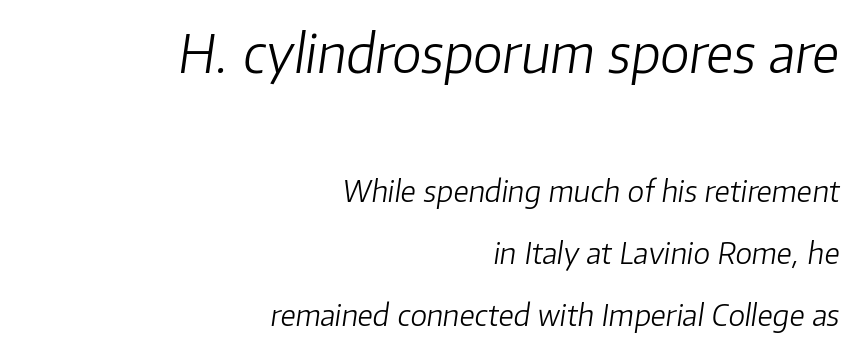
The image shows 53 px light type, italic (leaning right); set right-aligned, loose line spacing (2.08x), normal letter spacing, not underlined; the first (top) block is 1.77x larger; low stroke contrast and a medium x-height.
